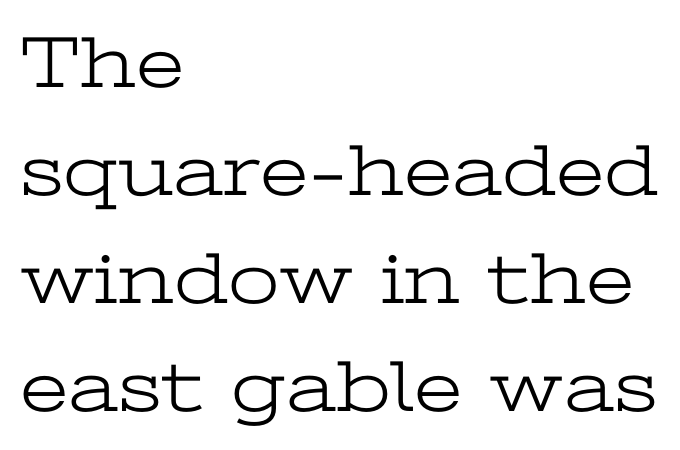
{"serif": "yes", "italic": "no", "bold": "no", "weight": "light", "width": "wide", "stroke_contrast": "low", "x_height": "medium", "monospaced": "no", "underline": "no", "align": "left", "line_spacing": "normal", "line_spacing_ratio": 1.46, "letter_spacing": "normal", "letter_spacing_em": 0.0, "glyph_px": 74}
